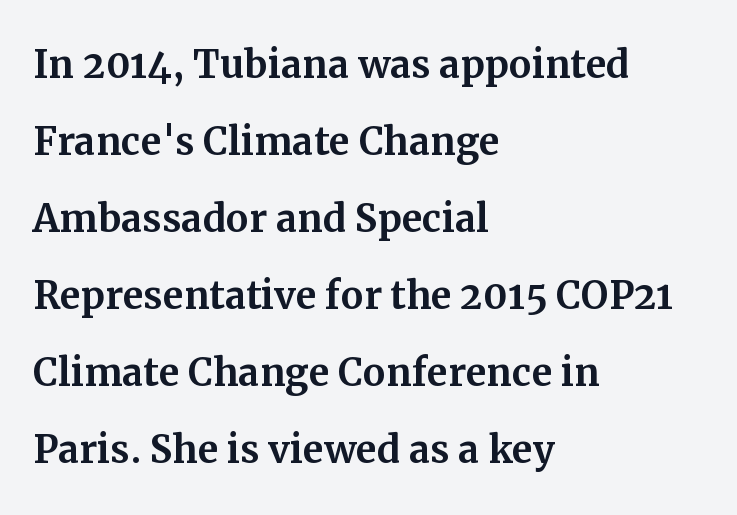
Tracking value appears to be zero — textbook default spacing. Note the varied advance widths — an 'i' is clearly narrower than an 'm'. This is roman type, the default non-slanted kind. Leading matches the norm, producing a regular column.
